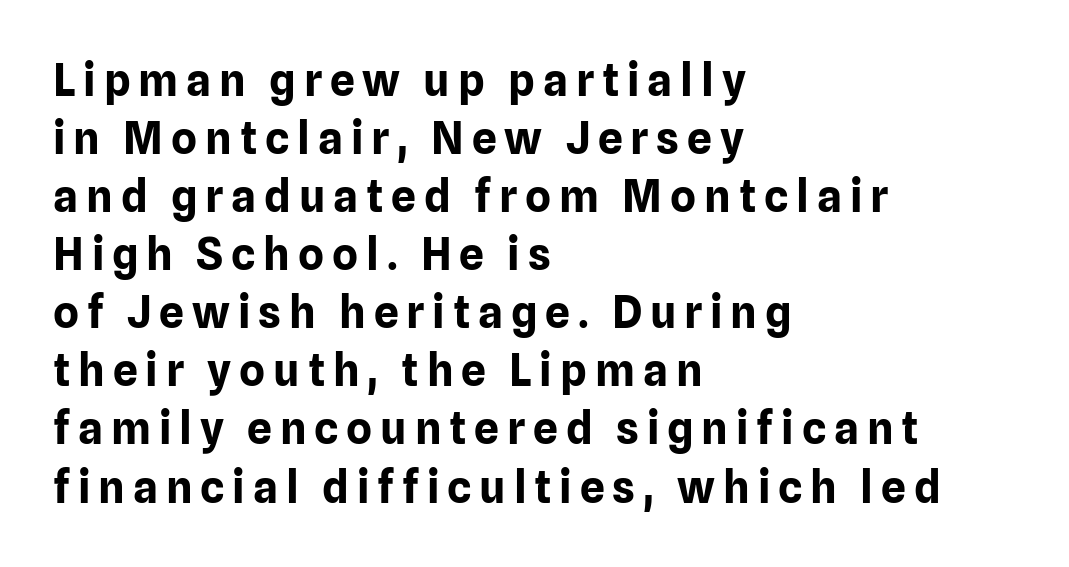
The image shows 44 px bold sans-serif type, upright; set left-aligned, normal line spacing (1.32x), not underlined; low stroke contrast and a medium x-height.
